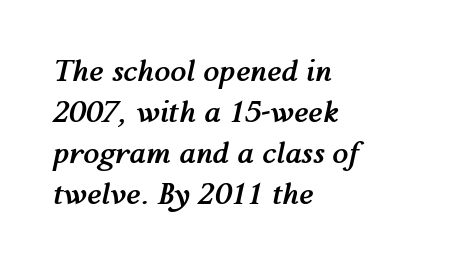
Q: Is the text bold? A: Yes.
Q: Is the text italic (slanted)? A: Yes, it leans right by about 12 degrees.
Q: Is the text underlined? A: No.
Q: How is the paragraph aligned? A: Left-aligned.
Q: Is the spacing between letters normal or unusually wide? A: Normal.
Q: Is the spacing between lines tight, normal or loose? A: Normal.
Q: Width (condensed, normal, or wide)? A: Normal.
Q: Stroke contrast? A: Medium.
Q: x-height? A: Medium.
Q: Monospaced? A: No.
